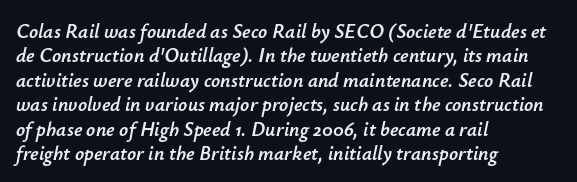
Between one letter and the next there's only the usual sliver of space. This sample is left-justified, so line endings fall wherever the words run out. The text carries the slant typical of an italic or oblique font. Check under the words: just untouched page.
